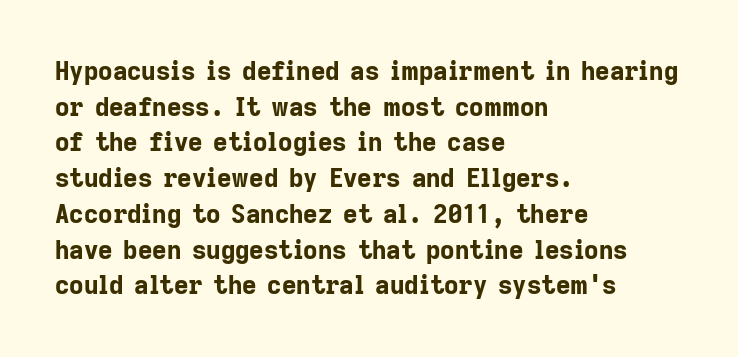
Q: Is the text bold? A: Yes.
Q: Is the text italic (slanted)? A: No, it is upright.
Q: Is the text underlined? A: No.
Q: How is the paragraph aligned? A: Left-aligned.
Q: Is the spacing between letters normal or unusually wide? A: Normal.
Q: Is the spacing between lines tight, normal or loose? A: Normal.
